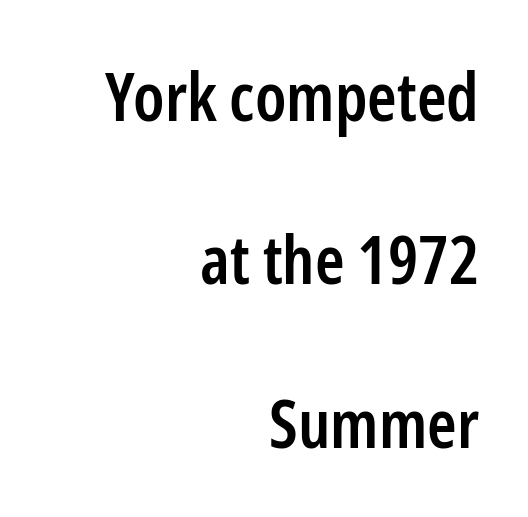
Q: Is the text bold? A: Semi-bold.
Q: Is the text italic (slanted)? A: No, it is upright.
Q: Is the typeface a serif or a sans-serif typeface? A: Sans-serif.
Q: Is the text underlined? A: No.
Q: How is the paragraph aligned? A: Right-aligned.
Q: Is the spacing between letters normal or unusually wide? A: Normal.
Q: Is the spacing between lines tight, normal or loose? A: Loose.
Q: Width (condensed, normal, or wide)? A: Condensed.
Q: Stroke contrast? A: Low.
Q: x-height? A: Medium.
Q: Monospaced? A: No.
